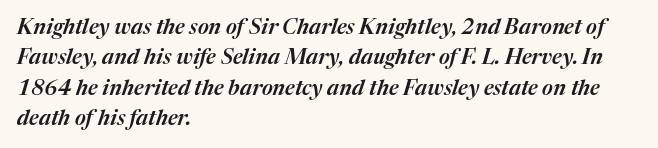
A normal amount of white space separates one row of letters from the next. Plain, unruled lines of type. Students, note that the glyphs here touch the page at normal intervals. Looking at the ascenders, they clearly lean.
